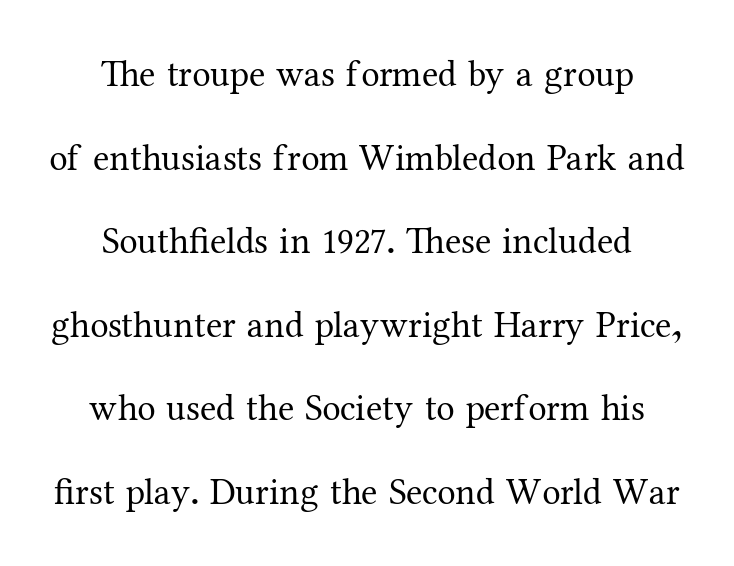
The image shows 37 px regular-weight serif type, upright; set centered, loose line spacing (2.26x), normal letter spacing, not underlined; medium stroke contrast and a medium x-height.
